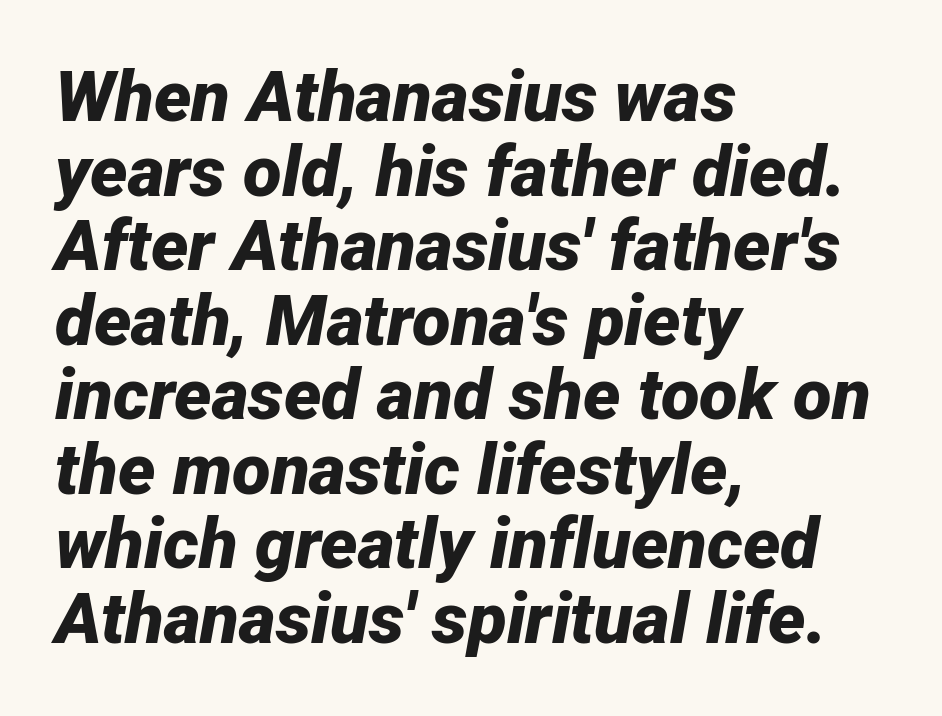
{"italic": "yes", "lean": "right", "slant_degrees": 12, "bold": "yes", "weight": "bold", "width": "normal", "stroke_contrast": "low", "x_height": "medium", "monospaced": "no", "underline": "no", "align": "left", "line_spacing": "tight", "line_spacing_ratio": 1.05, "letter_spacing": "normal", "letter_spacing_em": 0.0, "glyph_px": 71}
